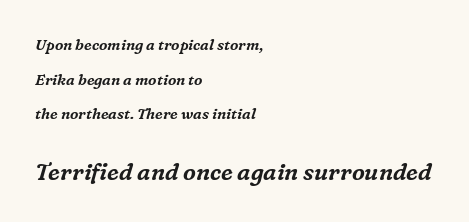
This is oblique type, the kind used for emphasis or titles. How are the letters spaced? Ordinarily, with no added tracking. Plain, unruled lines of type. Successive baselines arrive slowly, with a big drop between each. The rendering enlarges the type as you move from the upper chunk to the lower.
